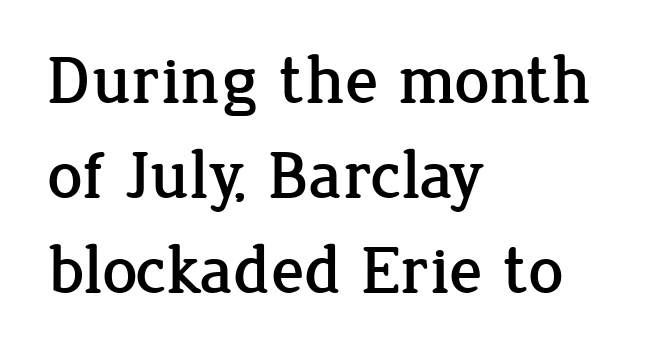
The image shows 69 px serif type, upright; set left-aligned, normal line spacing (1.38x), normal letter spacing, not underlined; low stroke contrast and a medium x-height.
